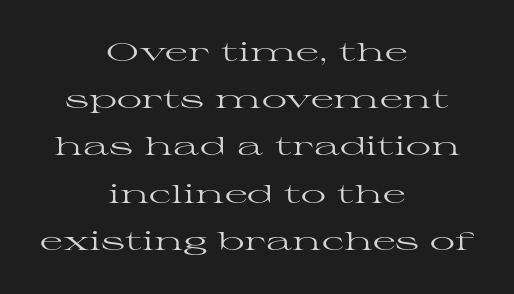
Q: Is the text bold? A: No.
Q: Is the text italic (slanted)? A: No, it is upright.
Q: Is the text underlined? A: No.
Q: How is the paragraph aligned? A: Centered.
Q: Is the spacing between letters normal or unusually wide? A: Normal.
